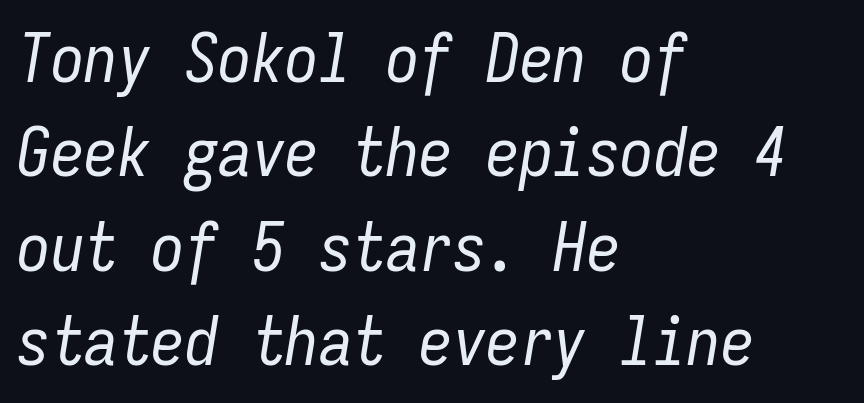
The image shows 67 px regular-weight, condensed type, italic (leaning right), monospaced; set left-aligned, normal line spacing (1.41x), normal letter spacing, not underlined; low stroke contrast and a medium x-height.
